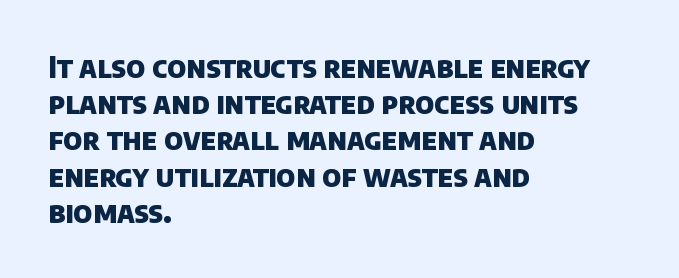
{"serif": "no", "bold": "yes", "weight": "heavy", "width": "normal", "stroke_contrast": "low", "x_height": "large", "monospaced": "no", "underline": "no", "align": "left", "line_spacing": "normal", "line_spacing_ratio": 1.25, "letter_spacing": "normal", "letter_spacing_em": 0.0, "glyph_px": 29}
